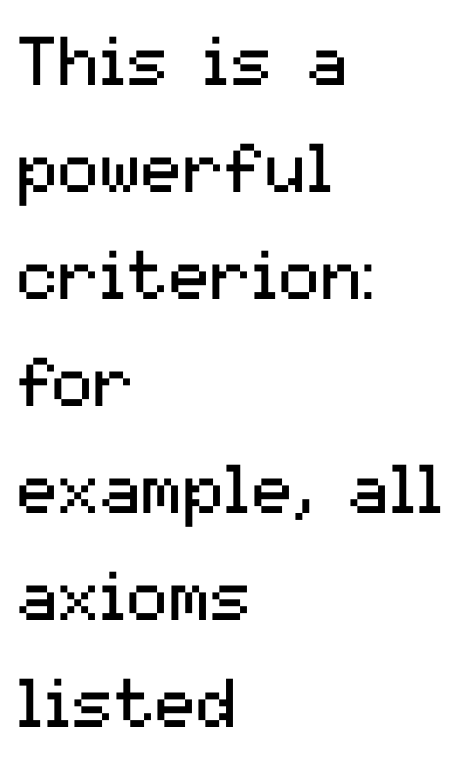
In terms of letterspacing, this is plain default setting. Line starts are locked; line ends wander. This sample has the flowing, uneven cadence of proportional lettering. The axis of the letterforms is exactly vertical.
